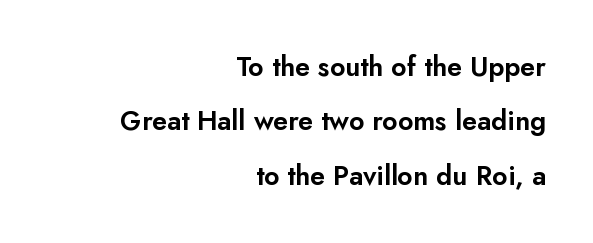
A great deal of white space separates one row of letters from the next. A bare baseline throughout the passage. The typesetter chose a ragged-left arrangement here. The type is set solid horizontally, with unmodified tracking. Posture: upright roman.
